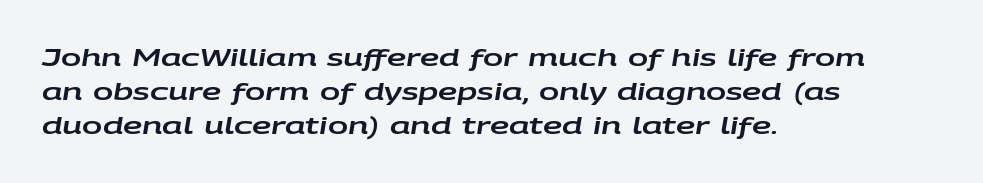
Q: Is the text italic (slanted)? A: Yes, it leans right by about 9 degrees.
Q: Is the text underlined? A: No.
Q: How is the paragraph aligned? A: Left-aligned.
Q: Is the spacing between letters normal or unusually wide? A: Normal.
Q: Is the spacing between lines tight, normal or loose? A: Normal.
